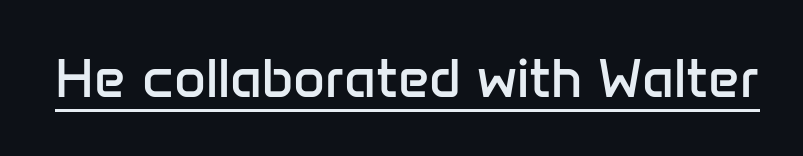
The strokes are not fattened; the text isn't bold. Decoration check: the copy is underlined. This is roman type, the default non-slanted kind. Character widths vary here, with narrow letters taking less room than wide ones. Tracking here is standard; glyphs follow each other at the usual distance. The rendering shows plain stroke endings on the letterforms — a sans-serif design.
